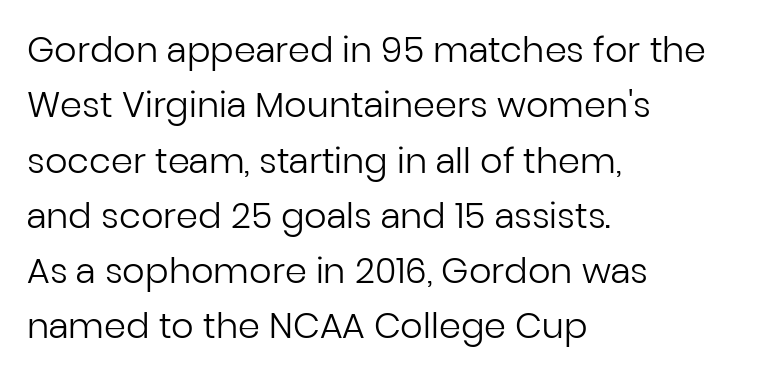
{"serif": "no", "italic": "no", "bold": "no", "weight": "regular", "width": "normal", "stroke_contrast": "low", "x_height": "medium", "monospaced": "no", "underline": "no", "align": "left", "line_spacing": "normal", "line_spacing_ratio": 1.58, "letter_spacing": "normal", "letter_spacing_em": 0.0, "glyph_px": 35}
